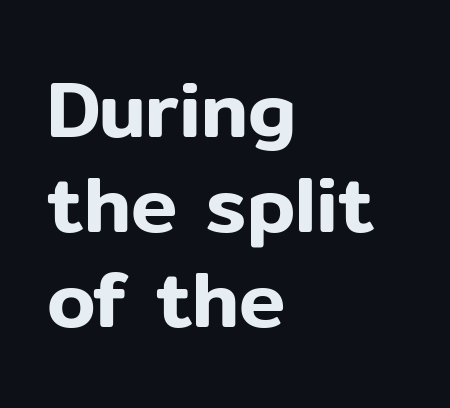
Q: Is the text italic (slanted)? A: No, it is upright.
Q: Is the typeface a serif or a sans-serif typeface? A: Sans-serif.
Q: Is the text underlined? A: No.
Q: How is the paragraph aligned? A: Left-aligned.
Q: Is the spacing between letters normal or unusually wide? A: Normal.
Q: Width (condensed, normal, or wide)? A: Normal.
Q: Stroke contrast? A: Low.
Q: x-height? A: Medium.
Q: Monospaced? A: No.
